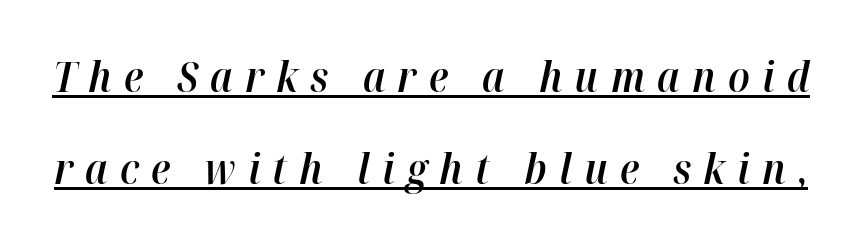
Honestly, the rows look like they've been pulled way apart. The gaps between neighbouring characters are conspicuously large. The words here are underlined. Every character sits at an angle, as italics do. Typesetter's note: demi weight, one step under bold.
